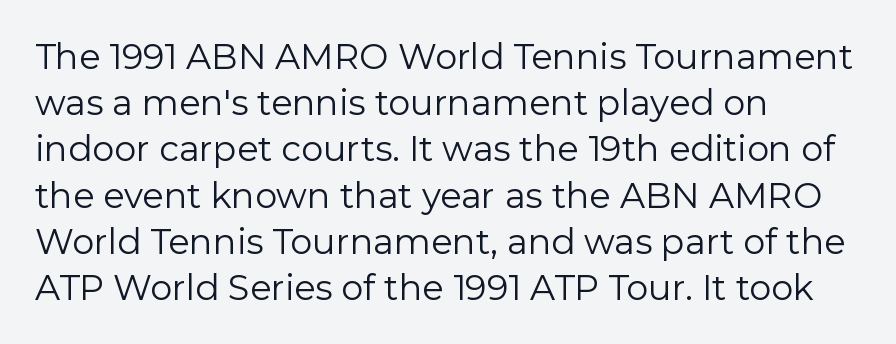
Q: Is the text bold? A: No.
Q: Is the text italic (slanted)? A: No, it is upright.
Q: Is the typeface a serif or a sans-serif typeface? A: Sans-serif.
Q: Is the text underlined? A: No.
Q: How is the paragraph aligned? A: Left-aligned.
Q: Is the spacing between letters normal or unusually wide? A: Normal.
Q: Is the spacing between lines tight, normal or loose? A: Normal.
Q: Width (condensed, normal, or wide)? A: Normal.
Q: Stroke contrast? A: Low.
Q: x-height? A: Medium.
Q: Monospaced? A: No.
